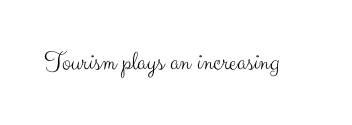
Has an underline been added? It has not. The type is set solid horizontally, with unmodified tracking. The characters are drawn with everyday or finer stroke widths.
